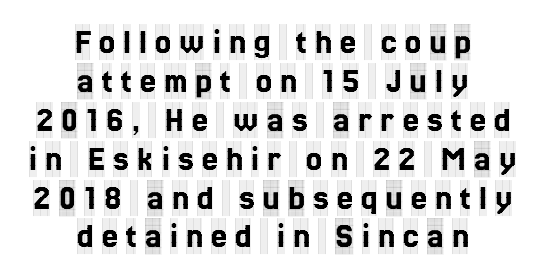
If you measured baseline to baseline, you'd find a short distance. The space beneath each line is pristine and unruled. Layout note: lines centered. Do the letters lean? They stand straight.
